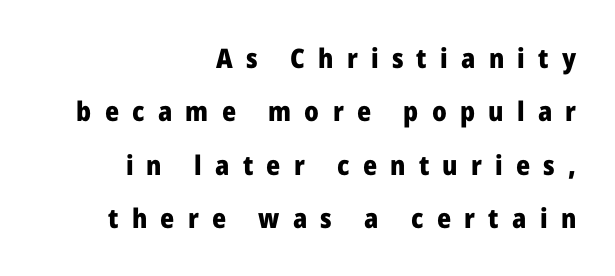
Observe the wide spacing: letters keep a clear distance from each other. Quick note: not italic, upright. The vertical gap from one line to the next is large. What weight is shown? A full bold with thick strokes. Lines of text with bare space underneath. Caption: multi-line text, flush right, ragged left.
